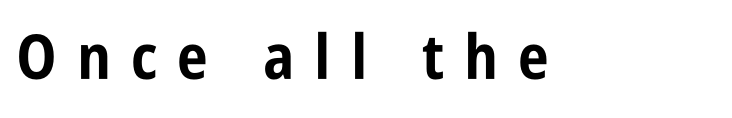
Notice how the stems are strictly vertical — no italics here. Serifs: no, the terminals of the letterforms are clean. The passage shown is not underscored anywhere. The letterforms stand isolated, each surrounded by extra space.
